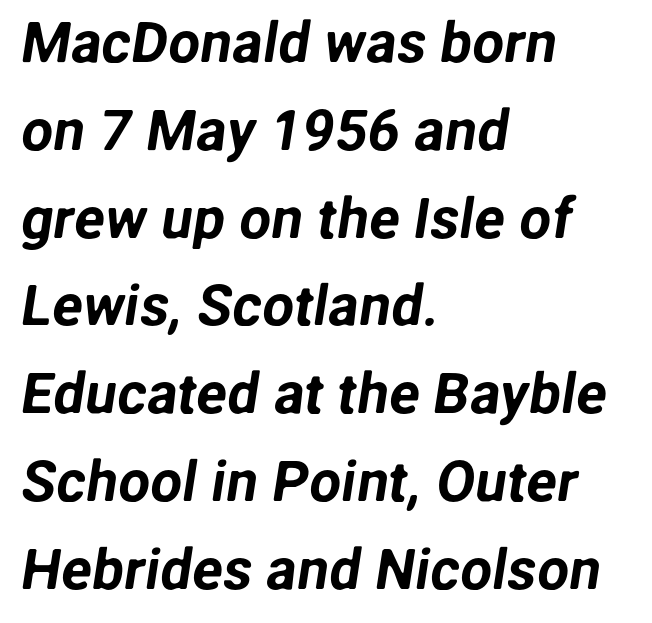
The image shows 57 px sans-serif type; set left-aligned, normal line spacing (1.54x), normal letter spacing, not underlined; low stroke contrast and a medium x-height.
